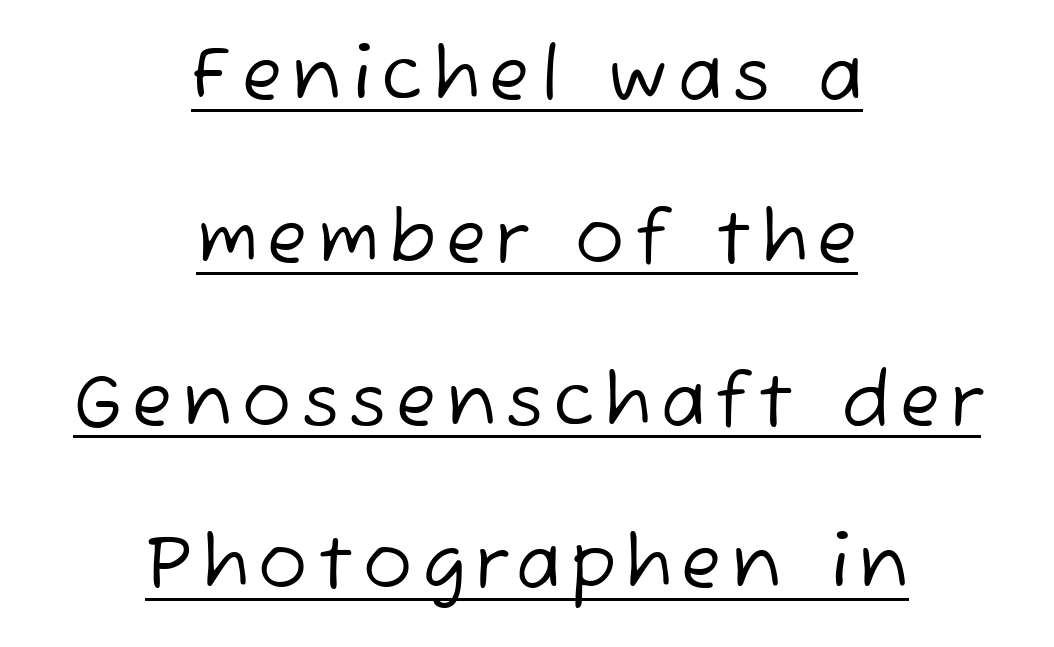
{"serif": "no", "bold": "no", "weight": "regular", "width": "normal", "stroke_contrast": "low", "x_height": "medium", "monospaced": "no", "underline": "yes", "align": "center", "line_spacing": "loose", "line_spacing_ratio": 2.23, "glyph_px": 73}
